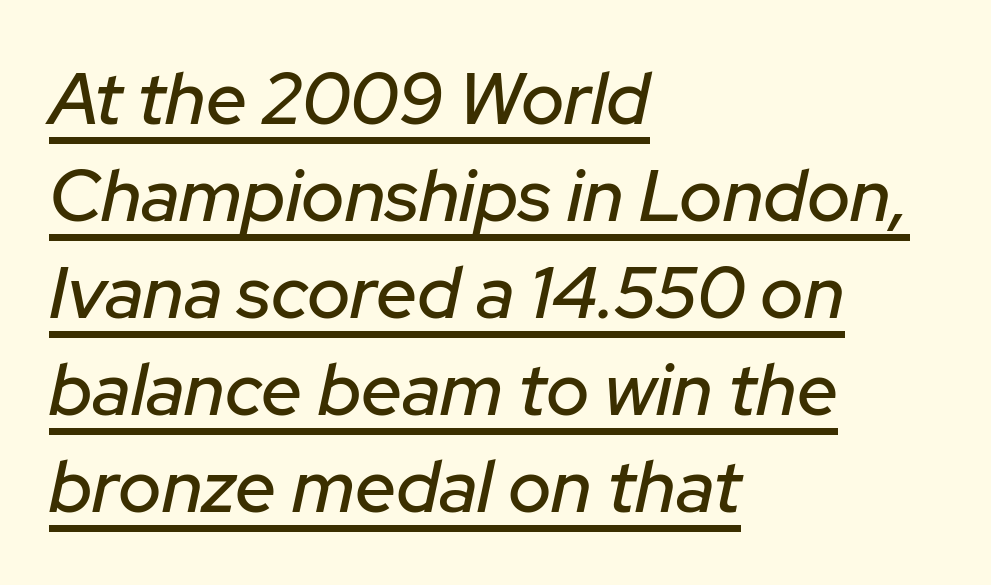
{"italic": "yes", "lean": "right", "slant_degrees": 12, "width": "normal", "stroke_contrast": "low", "x_height": "medium", "monospaced": "no", "underline": "yes", "align": "left", "line_spacing": "normal", "line_spacing_ratio": 1.33, "letter_spacing": "normal", "letter_spacing_em": 0.0, "glyph_px": 73}
